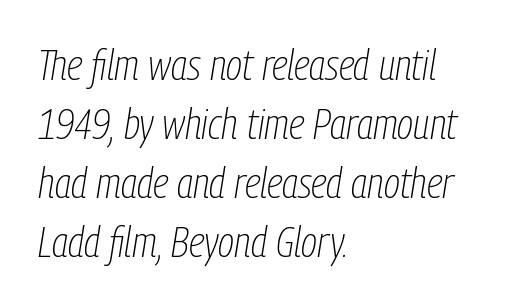
The image shows 43 px thin, condensed type, italic (leaning right); set left-aligned, normal line spacing (1.37x), normal letter spacing, not underlined; low stroke contrast and a medium x-height.
